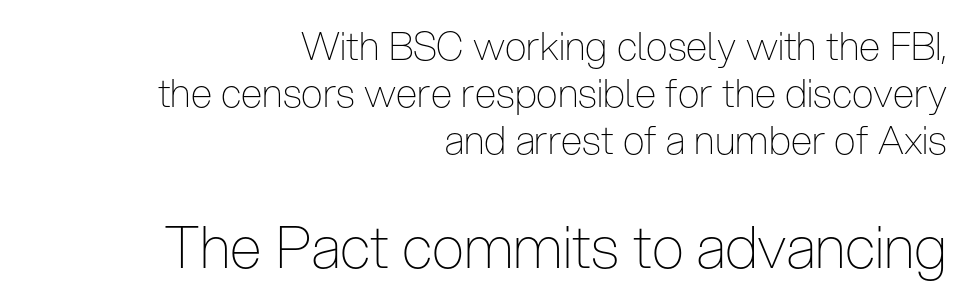
The image shows 58 px thin, condensed sans-serif type, upright; set right-aligned, line spacing 1.2x, normal letter spacing, not underlined; the second (bottom) block is 1.49x larger; low stroke contrast and a medium x-height.
